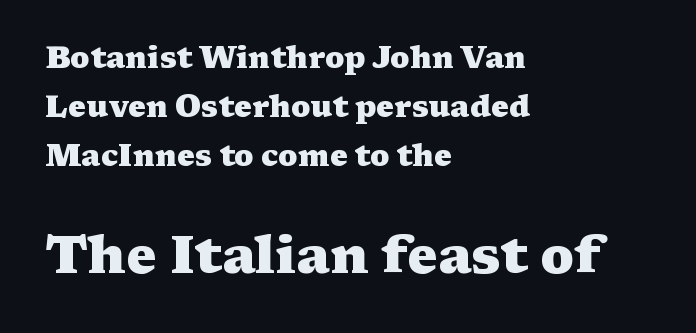
{"serif": "yes", "italic": "no", "bold": "yes", "weight": "heavy", "width": "wide", "stroke_contrast": "medium", "x_height": "medium", "monospaced": "no", "underline": "no", "align": "left", "line_spacing": "normal", "line_spacing_ratio": 1.64, "letter_spacing": "normal", "letter_spacing_em": 0.0, "larger_block": "second", "size_ratio": 1.73, "glyph_px": 52}
